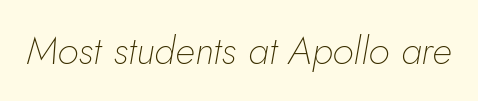
{"italic": "yes", "lean": "right", "slant_degrees": 5, "bold": "no", "weight": "thin", "width": "normal", "stroke_contrast": "low", "x_height": "small", "monospaced": "no", "underline": "no", "letter_spacing": "normal", "letter_spacing_em": 0.0, "glyph_px": 39}
